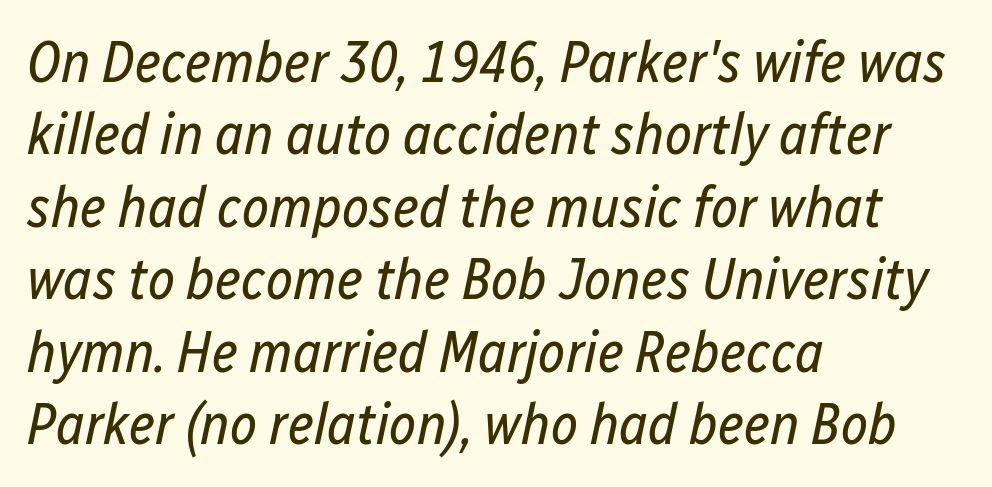
Regarding leading, the lines here are spaced in the standard way. It's the slanting kind of type. The type is set solid horizontally, with unmodified tracking. Plain, unruled lines of type.
